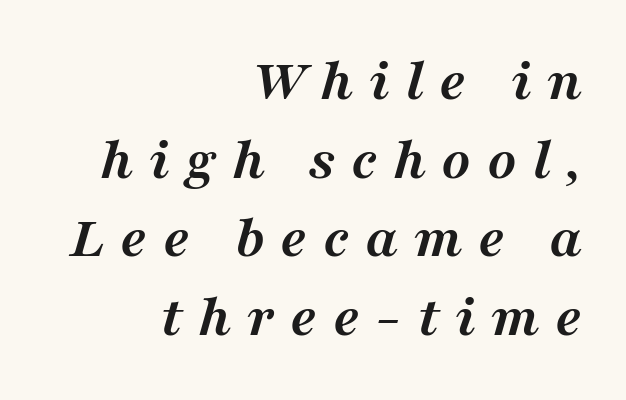
Q: Is the text bold? A: Yes.
Q: Is the text italic (slanted)? A: Yes, it leans right by about 16 degrees.
Q: Is the typeface a serif or a sans-serif typeface? A: Serif.
Q: Is the text underlined? A: No.
Q: How is the paragraph aligned? A: Right-aligned.
Q: Is the spacing between letters normal or unusually wide? A: Unusually wide.
Q: Is the spacing between lines tight, normal or loose? A: Normal.
Q: Width (condensed, normal, or wide)? A: Normal.
Q: Stroke contrast? A: Medium.
Q: x-height? A: Medium.
Q: Monospaced? A: No.
